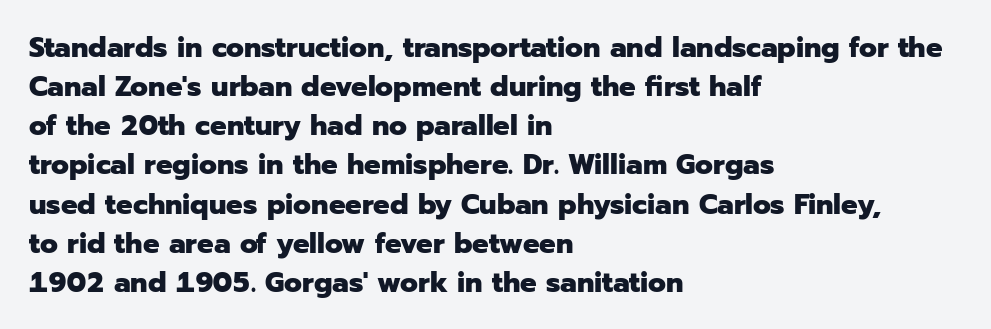
Q: Is the text bold? A: Yes.
Q: Is the text italic (slanted)? A: No, it is upright.
Q: Is the typeface a serif or a sans-serif typeface? A: Sans-serif.
Q: Is the text underlined? A: No.
Q: How is the paragraph aligned? A: Left-aligned.
Q: Is the spacing between letters normal or unusually wide? A: Normal.
Q: Is the spacing between lines tight, normal or loose? A: Normal.
Q: Width (condensed, normal, or wide)? A: Normal.
Q: Stroke contrast? A: Low.
Q: x-height? A: Medium.
Q: Monospaced? A: No.
